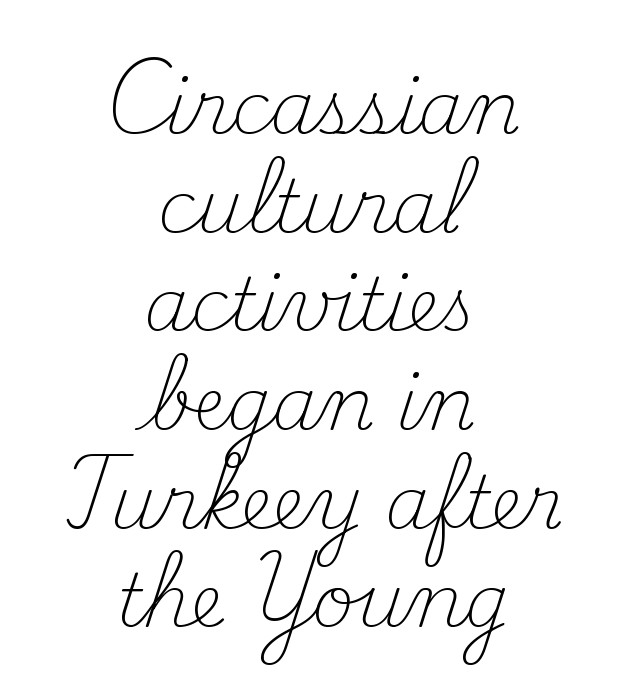
Interline gaps are of average width in this sample. Serifs: yes, visible at the terminals of the letterforms. The font is comparable to plain body text, perhaps lighter.
